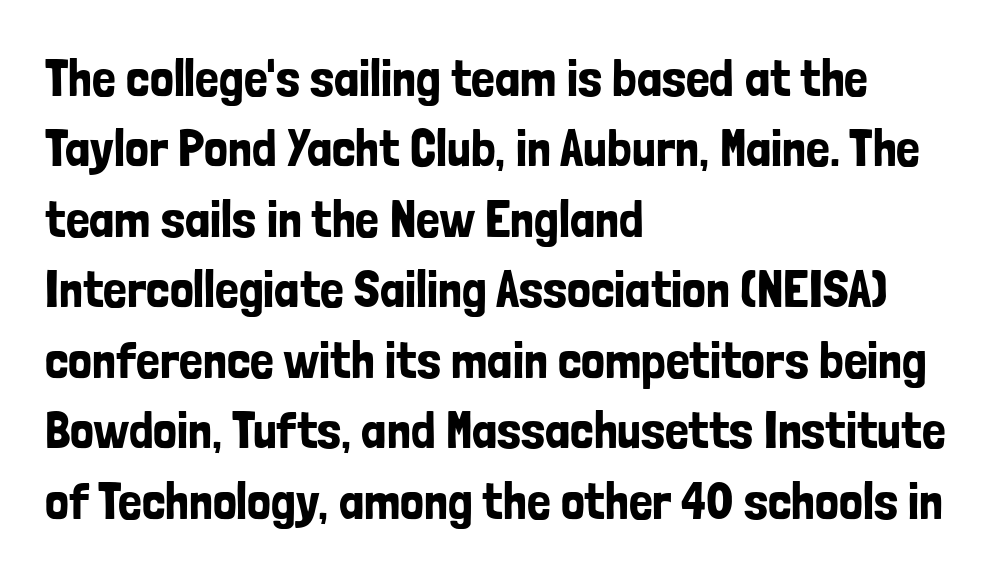
{"serif": "no", "italic": "no", "width": "condensed", "stroke_contrast": "low", "x_height": "medium", "monospaced": "no", "underline": "no", "align": "left", "line_spacing": "normal", "line_spacing_ratio": 1.33, "letter_spacing": "normal", "letter_spacing_em": 0.0, "glyph_px": 53}
